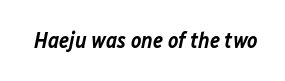
Q: Is the text bold? A: Semi-bold.
Q: Is the text italic (slanted)? A: Yes, it leans right by about 12 degrees.
Q: Is the text underlined? A: No.
Q: Is the spacing between letters normal or unusually wide? A: Normal.
